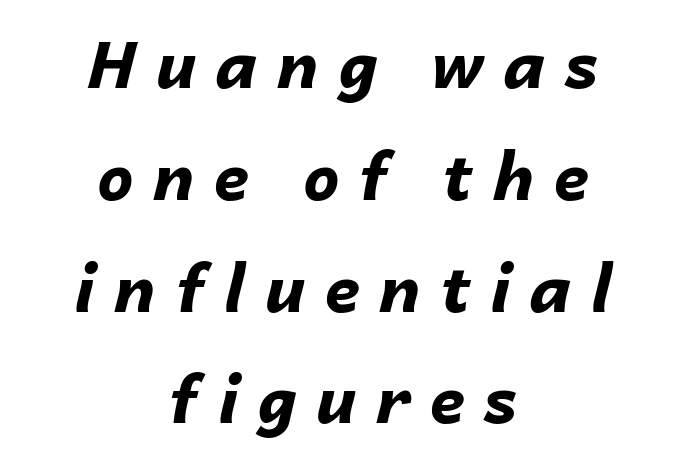
Q: Is the text bold? A: Yes.
Q: Is the text italic (slanted)? A: Yes, it leans right by about 14 degrees.
Q: Is the text underlined? A: No.
Q: How is the paragraph aligned? A: Centered.
Q: Is the spacing between letters normal or unusually wide? A: Unusually wide.
Q: Width (condensed, normal, or wide)? A: Normal.
Q: Stroke contrast? A: Low.
Q: x-height? A: Medium.
Q: Monospaced? A: No.
